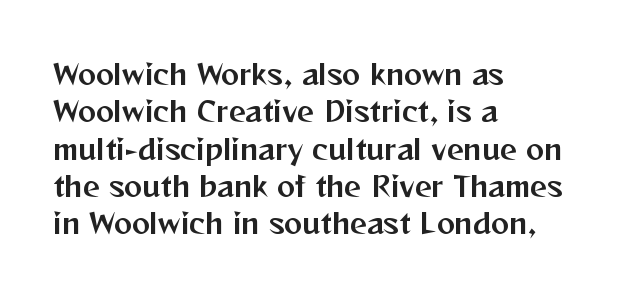
Normally led — the rows are evenly, conventionally spaced. Letter spacing: default. This is the regular roman posture of the typeface. Clear beneath every line of the passage. This rendering uses left alignment, leaving the right contour irregular.
